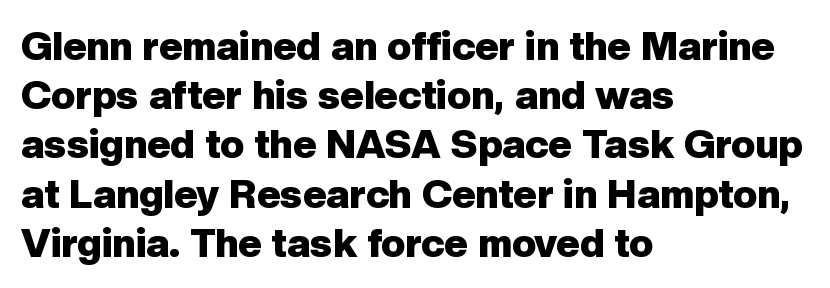
The image shows 40 px heavy sans-serif type, upright; set left-aligned, line spacing 1.23x, normal letter spacing, not underlined; low stroke contrast and a medium x-height.
